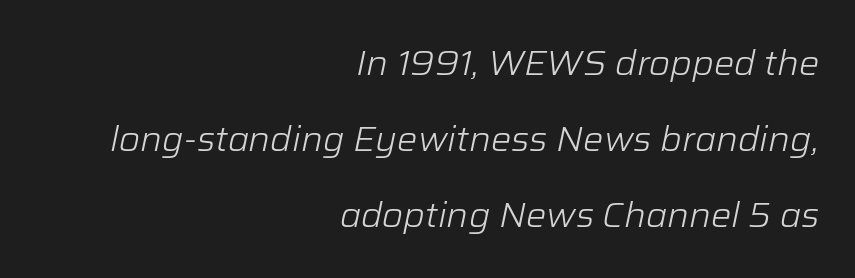
The image shows 34 px light type, italic (leaning right); set right-aligned, loose line spacing (2.23x), normal letter spacing, not underlined; low stroke contrast and a medium x-height.
